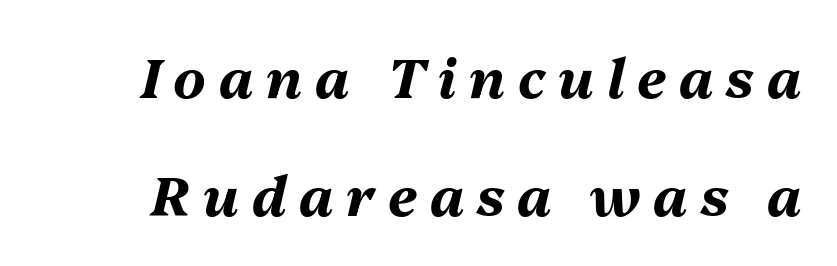
Has an underline been added? It has not. Look at the stroke-to-counter ratio: heavy, a bold. Do the characters align in a grid? No, the font is proportional. Regarding leading, the lines here are spaced well apart. You can tell it's italic because the verticals aren't actually vertical.
